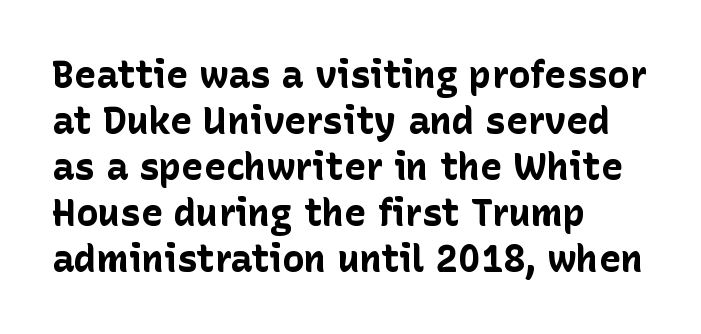
Q: Is the text bold? A: Yes.
Q: Is the text italic (slanted)? A: No, it is upright.
Q: Is the typeface a serif or a sans-serif typeface? A: Sans-serif.
Q: Is the text underlined? A: No.
Q: How is the paragraph aligned? A: Left-aligned.
Q: Is the spacing between letters normal or unusually wide? A: Normal.
Q: Width (condensed, normal, or wide)? A: Normal.
Q: Stroke contrast? A: Low.
Q: x-height? A: Medium.
Q: Monospaced? A: No.
